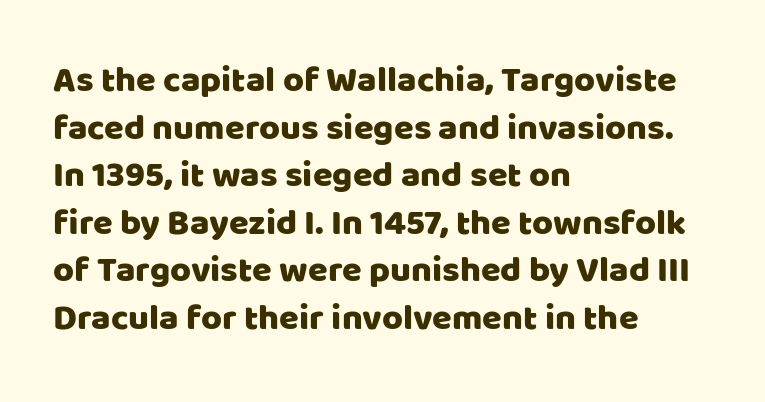
Q: Is the text italic (slanted)? A: No, it is upright.
Q: Is the typeface a serif or a sans-serif typeface? A: Sans-serif.
Q: Is the text underlined? A: No.
Q: How is the paragraph aligned? A: Left-aligned.
Q: Is the spacing between letters normal or unusually wide? A: Normal.
Q: Is the spacing between lines tight, normal or loose? A: Normal.
Q: Width (condensed, normal, or wide)? A: Normal.
Q: Stroke contrast? A: Low.
Q: x-height? A: Large.
Q: Monospaced? A: No.
